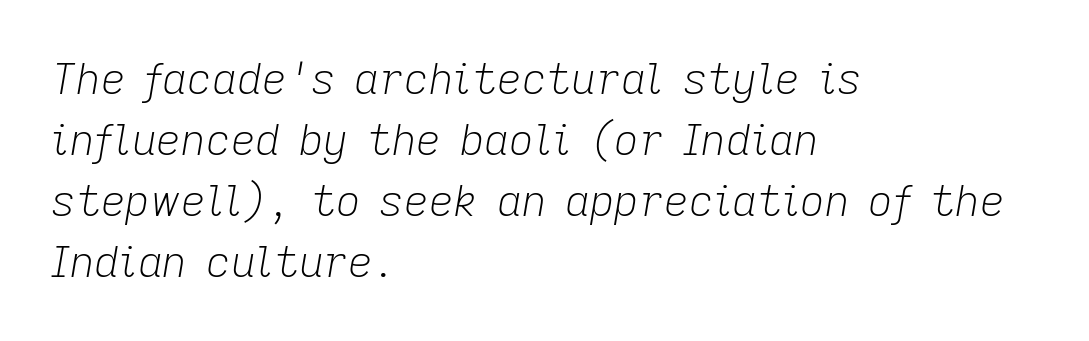
Q: Is the text bold? A: No.
Q: Is the text italic (slanted)? A: Yes, it leans right by about 9 degrees.
Q: Is the text underlined? A: No.
Q: How is the paragraph aligned? A: Left-aligned.
Q: Is the spacing between letters normal or unusually wide? A: Normal.
Q: Is the spacing between lines tight, normal or loose? A: Normal.
Q: Width (condensed, normal, or wide)? A: Normal.
Q: Stroke contrast? A: Low.
Q: x-height? A: Medium.
Q: Monospaced? A: No.
